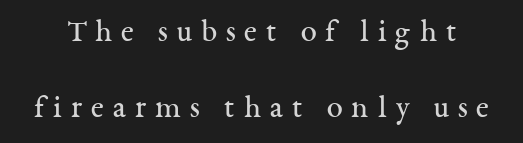
The image shows 32 px regular-weight serif type, upright; set loose line spacing (2.37x), unusually wide letter spacing (+0.28 em), not underlined; medium stroke contrast and a medium x-height.
